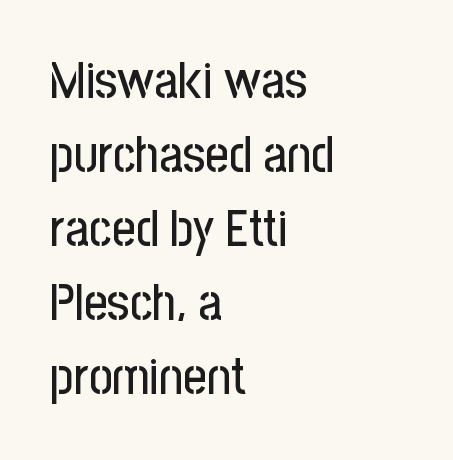
The image shows 51 px condensed sans-serif type, upright; set left-aligned, normal line spacing (1.45x), normal letter spacing, not underlined; low stroke contrast and a medium x-height.
